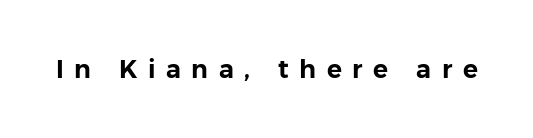
No word sits above an underline. Loose tracking; the words dissolve into strings of separated letters. Upright lettering throughout.
